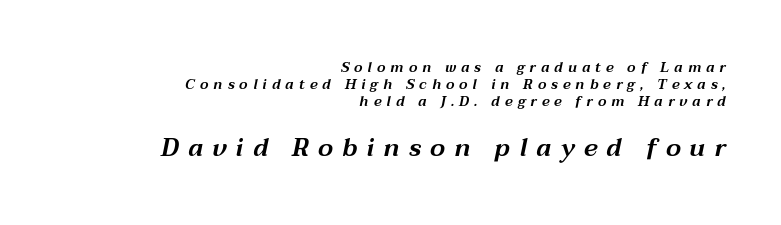
{"italic": "yes", "lean": "right", "slant_degrees": 12, "underline": "no", "align": "right", "line_spacing_ratio": 1.21, "letter_spacing": "wide", "letter_spacing_em": 0.36, "larger_block": "second", "size_ratio": 1.79, "glyph_px": 25}
